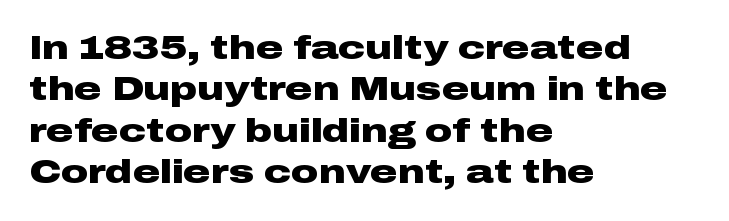
Q: Is the text bold? A: Yes.
Q: Is the text italic (slanted)? A: No, it is upright.
Q: Is the typeface a serif or a sans-serif typeface? A: Sans-serif.
Q: Is the text underlined? A: No.
Q: How is the paragraph aligned? A: Left-aligned.
Q: Is the spacing between letters normal or unusually wide? A: Normal.
Q: Width (condensed, normal, or wide)? A: Wide.
Q: Stroke contrast? A: Low.
Q: x-height? A: Medium.
Q: Monospaced? A: No.
